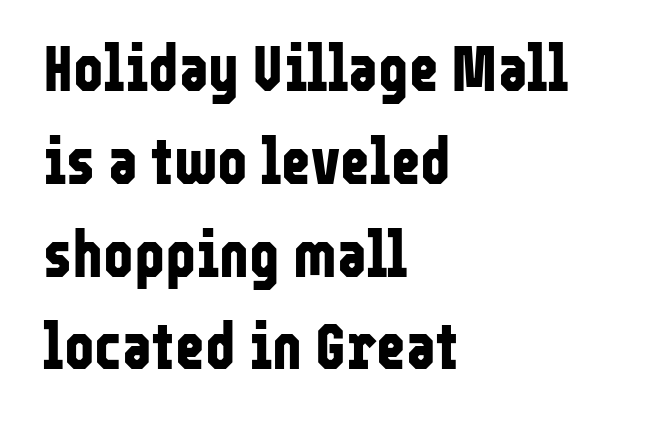
The image shows 64 px bold, condensed sans-serif type, upright; set left-aligned, normal line spacing (1.45x), normal letter spacing, not underlined; low stroke contrast and a medium x-height.
